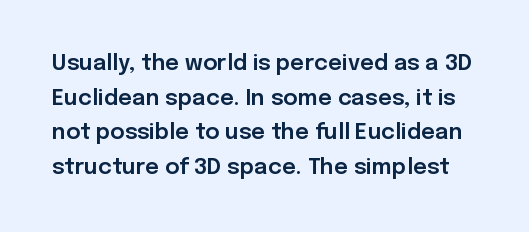
The image shows 22 px text type, upright; set normal line spacing (1.57x), normal letter spacing, not underlined.
